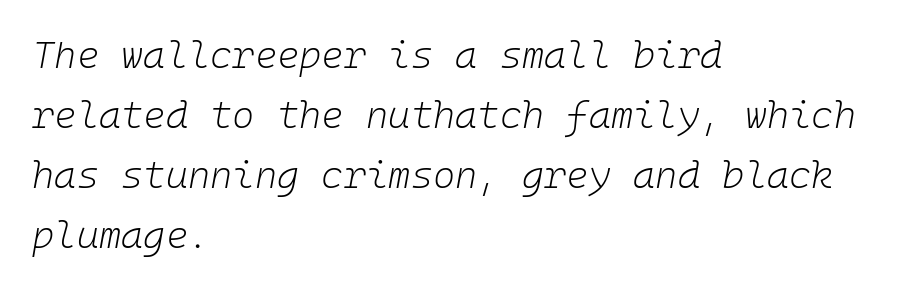
{"italic": "yes", "lean": "right", "slant_degrees": 10, "bold": "no", "weight": "light", "width": "normal", "stroke_contrast": "low", "x_height": "medium", "monospaced": "yes", "underline": "no", "align": "left", "line_spacing": "normal", "line_spacing_ratio": 1.58, "letter_spacing": "normal", "letter_spacing_em": 0.0, "glyph_px": 38}
